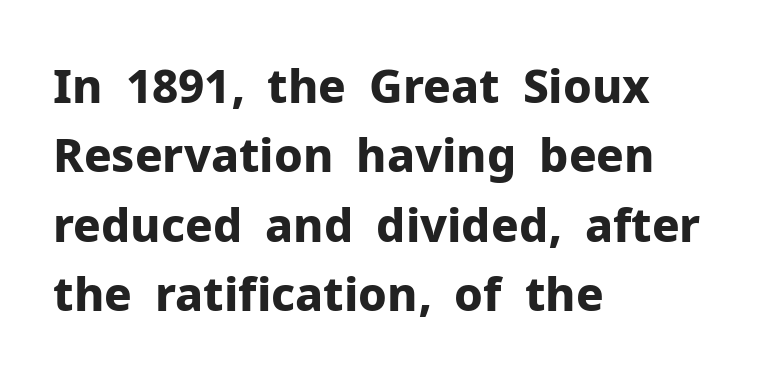
The area under the type is left untouched. Line starts are locked; line ends wander. Italic: no, the glyphs are upright roman. You could not count columns in this text — the font is proportionally spaced.
